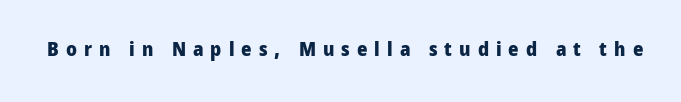
{"italic": "no", "bold": "yes", "underline": "no", "letter_spacing": "wide", "letter_spacing_em": 0.35, "glyph_px": 20}
